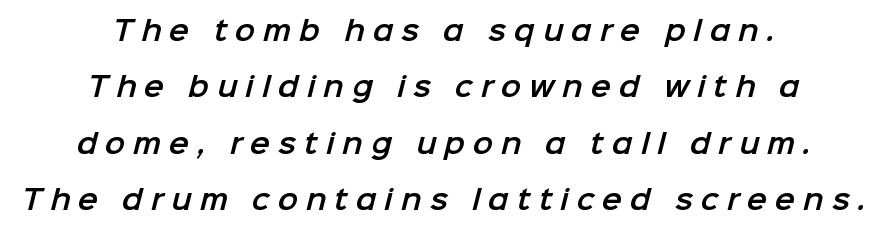
The image shows 27 px text type; set centered, loose line spacing (2.09x), unusually wide letter spacing (+0.29 em), not underlined.
